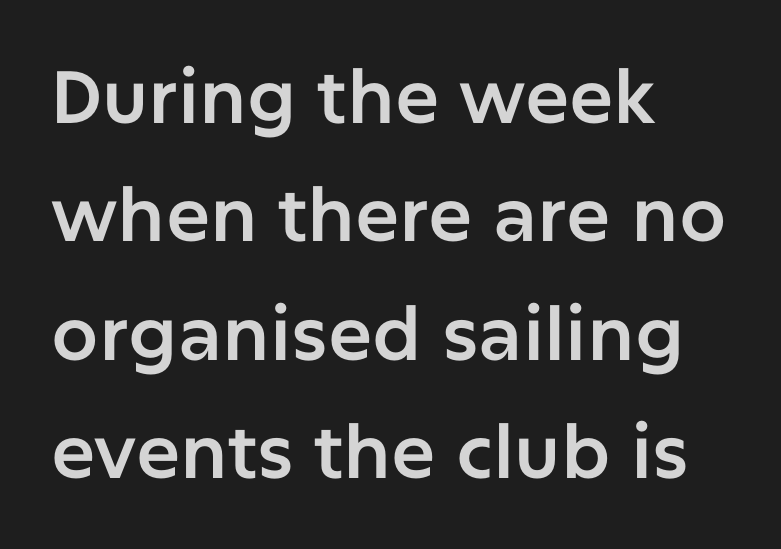
Q: Is the text italic (slanted)? A: No, it is upright.
Q: Is the typeface a serif or a sans-serif typeface? A: Sans-serif.
Q: Is the text underlined? A: No.
Q: How is the paragraph aligned? A: Left-aligned.
Q: Is the spacing between letters normal or unusually wide? A: Normal.
Q: Is the spacing between lines tight, normal or loose? A: Normal.
Q: Width (condensed, normal, or wide)? A: Normal.
Q: Stroke contrast? A: Low.
Q: x-height? A: Medium.
Q: Monospaced? A: No.
